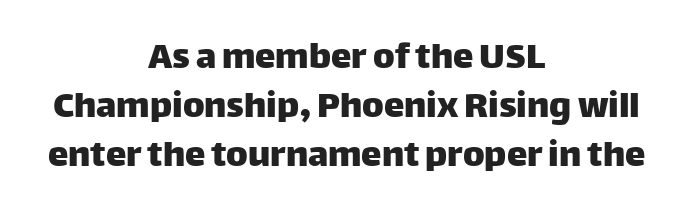
The image shows 41 px sans-serif type, upright; set centered, line spacing 1.19x, normal letter spacing, not underlined; low stroke contrast and a large x-height.
